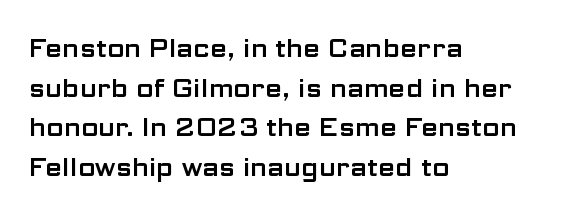
Q: Is the text italic (slanted)? A: No, it is upright.
Q: Is the text underlined? A: No.
Q: How is the paragraph aligned? A: Left-aligned.
Q: Is the spacing between letters normal or unusually wide? A: Normal.
Q: Is the spacing between lines tight, normal or loose? A: Normal.
